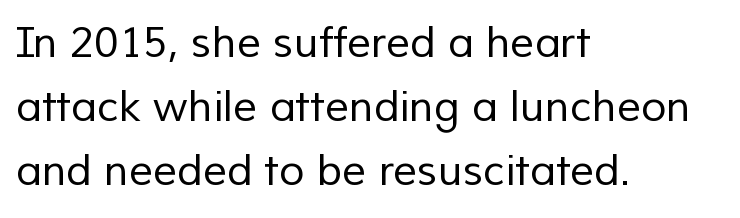
The image shows 42 px regular-weight sans-serif type; set left-aligned, normal line spacing (1.52x), normal letter spacing, not underlined; low stroke contrast and a medium x-height.
